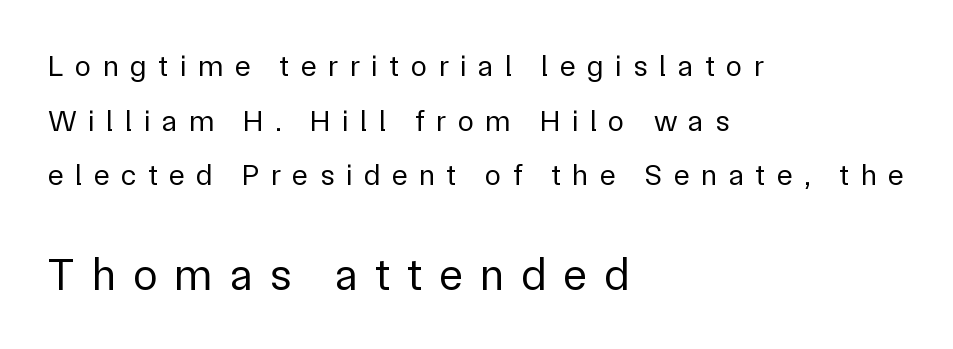
Q: Is the text bold? A: No.
Q: Is the text italic (slanted)? A: No, it is upright.
Q: Is the typeface a serif or a sans-serif typeface? A: Sans-serif.
Q: Is the text underlined? A: No.
Q: How is the paragraph aligned? A: Left-aligned.
Q: Is the spacing between letters normal or unusually wide? A: Unusually wide.
Q: Which block of text is set in a larger size, the first (top) or the second (bottom)? A: The second (bottom) one.
Q: Width (condensed, normal, or wide)? A: Normal.
Q: Stroke contrast? A: Low.
Q: x-height? A: Medium.
Q: Monospaced? A: No.
